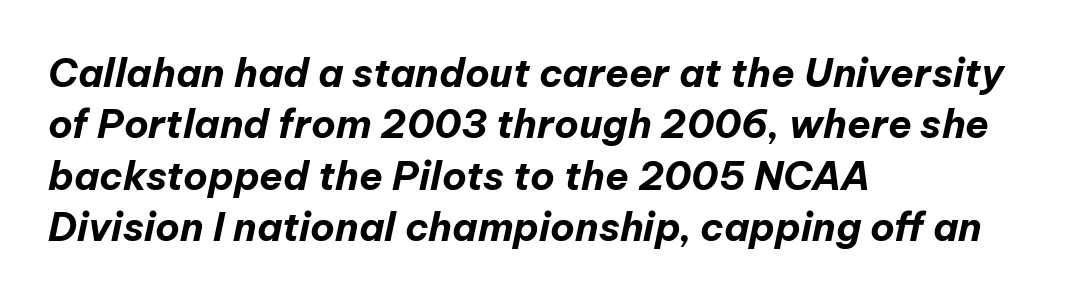
{"italic": "yes", "lean": "right", "slant_degrees": 12, "bold": "yes", "weight": "bold", "width": "normal", "stroke_contrast": "low", "x_height": "medium", "monospaced": "no", "underline": "no", "align": "left", "line_spacing": "normal", "line_spacing_ratio": 1.32, "letter_spacing": "normal", "letter_spacing_em": 0.0, "glyph_px": 39}
